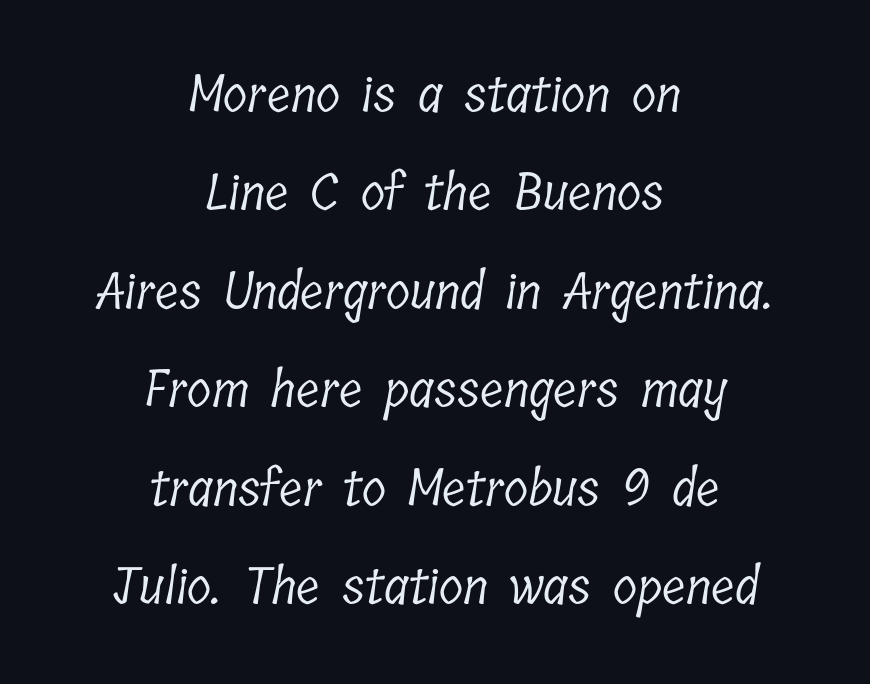
{"serif": "yes", "bold": "no", "weight": "light", "width": "condensed", "stroke_contrast": "low", "x_height": "medium", "monospaced": "no", "underline": "no", "align": "center", "line_spacing": "loose", "line_spacing_ratio": 1.97, "letter_spacing": "normal", "letter_spacing_em": 0.0, "glyph_px": 50}
